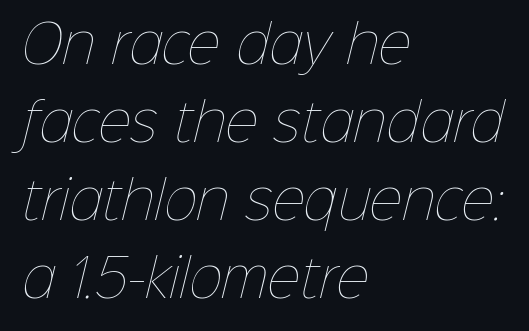
Q: Is the text bold? A: No.
Q: Is the text underlined? A: No.
Q: How is the paragraph aligned? A: Left-aligned.
Q: Is the spacing between letters normal or unusually wide? A: Normal.
Q: Is the spacing between lines tight, normal or loose? A: Normal.
Q: Width (condensed, normal, or wide)? A: Normal.
Q: Stroke contrast? A: Low.
Q: x-height? A: Medium.
Q: Monospaced? A: No.
